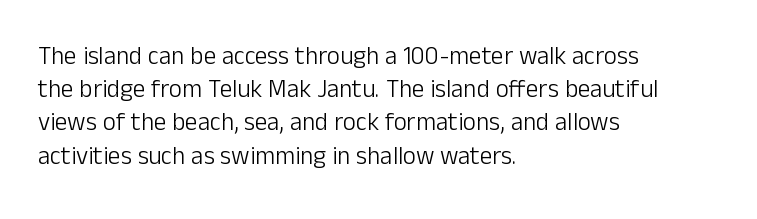
{"italic": "no", "bold": "no", "underline": "no", "align": "left", "line_spacing": "normal", "line_spacing_ratio": 1.33, "letter_spacing": "normal", "letter_spacing_em": 0.0, "glyph_px": 25}
